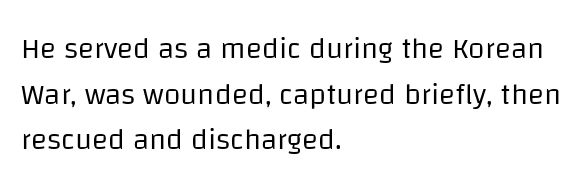
{"serif": "no", "italic": "no", "bold": "no", "weight": "regular", "width": "normal", "stroke_contrast": "low", "x_height": "large", "monospaced": "no", "underline": "no", "align": "left", "line_spacing": "normal", "line_spacing_ratio": 1.52, "letter_spacing": "normal", "letter_spacing_em": 0.0, "glyph_px": 30}
